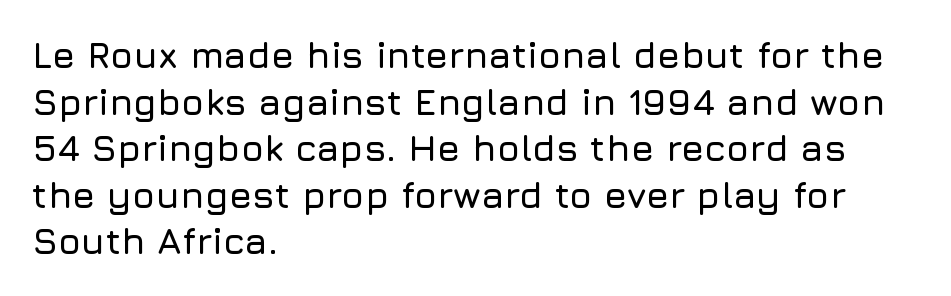
The image shows 37 px sans-serif type, upright; set left-aligned, normal line spacing (1.26x), normal letter spacing, not underlined; low stroke contrast and a medium x-height.
